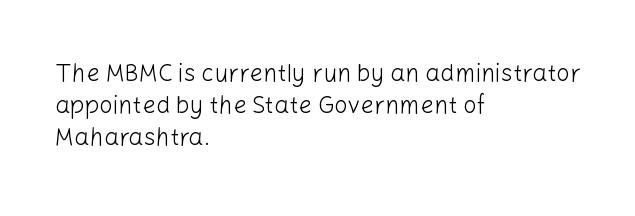
{"italic": "no", "bold": "no", "underline": "no", "align": "left", "line_spacing": "normal", "line_spacing_ratio": 1.34, "letter_spacing": "normal", "letter_spacing_em": 0.0, "glyph_px": 24}
